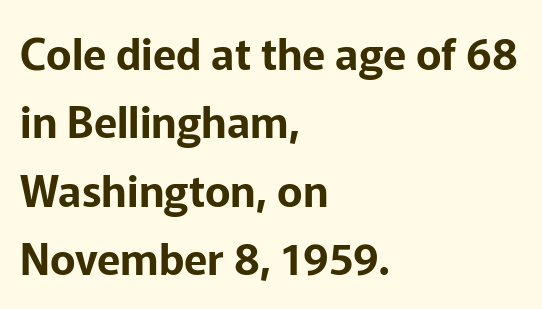
{"serif": "no", "italic": "no", "width": "normal", "stroke_contrast": "low", "x_height": "medium", "monospaced": "no", "underline": "no", "align": "left", "line_spacing": "normal", "line_spacing_ratio": 1.59, "letter_spacing": "normal", "letter_spacing_em": 0.0, "glyph_px": 43}
